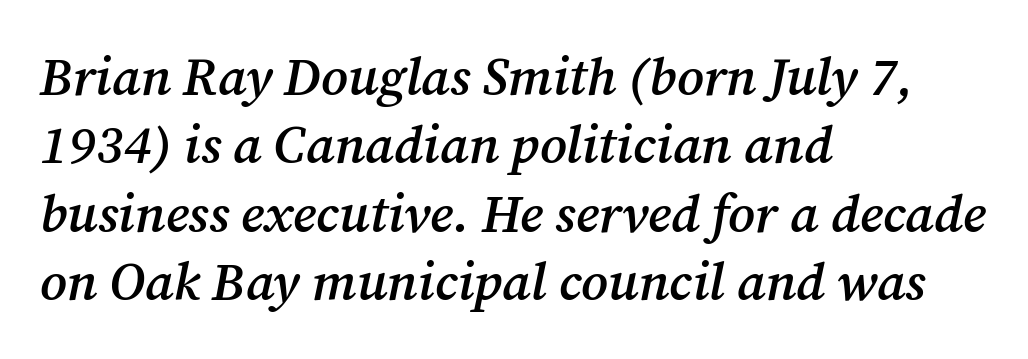
{"serif": "yes", "italic": "yes", "lean": "right", "slant_degrees": 12, "bold": "semi", "weight": "semibold", "width": "normal", "stroke_contrast": "medium", "x_height": "medium", "monospaced": "no", "underline": "no", "align": "left", "line_spacing": "normal", "line_spacing_ratio": 1.29, "letter_spacing": "normal", "letter_spacing_em": 0.0, "glyph_px": 53}
